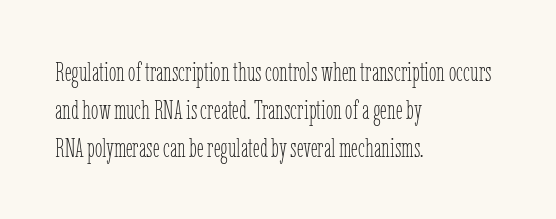
The image shows 27 px text type, upright; set left-aligned, normal line spacing (1.4x), normal letter spacing, not underlined.
